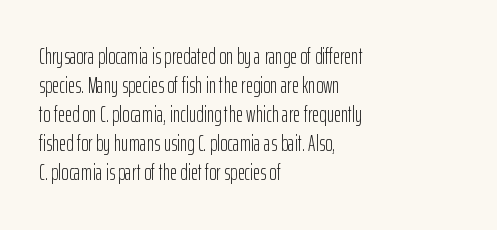
The image shows 22 px text type, upright; set left-aligned, normal line spacing (1.32x), normal letter spacing, not underlined.
